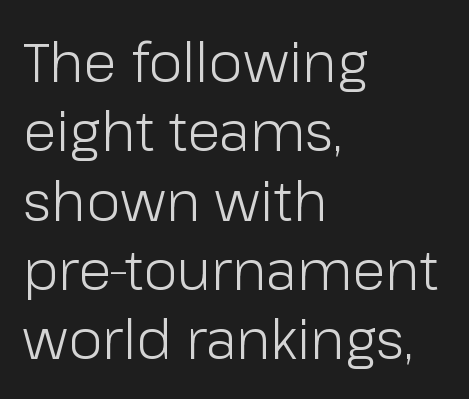
The image shows 55 px light sans-serif type, upright; set left-aligned, normal line spacing (1.26x), normal letter spacing, not underlined; low stroke contrast and a medium x-height.
